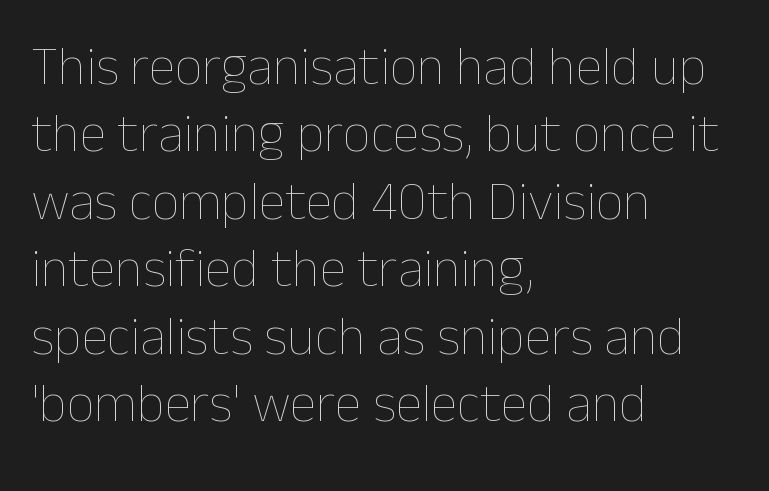
Q: Is the text bold? A: No.
Q: Is the text italic (slanted)? A: No, it is upright.
Q: Is the text underlined? A: No.
Q: How is the paragraph aligned? A: Left-aligned.
Q: Is the spacing between letters normal or unusually wide? A: Normal.
Q: Is the spacing between lines tight, normal or loose? A: Normal.
Q: Width (condensed, normal, or wide)? A: Normal.
Q: Stroke contrast? A: Low.
Q: x-height? A: Medium.
Q: Monospaced? A: No.
